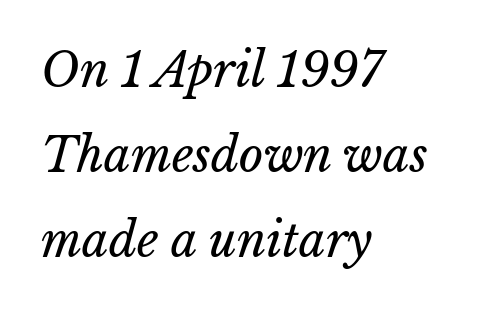
Q: Is the text bold? A: No.
Q: Is the text underlined? A: No.
Q: How is the paragraph aligned? A: Left-aligned.
Q: Is the spacing between letters normal or unusually wide? A: Normal.
Q: Width (condensed, normal, or wide)? A: Normal.
Q: Stroke contrast? A: Low.
Q: x-height? A: Medium.
Q: Monospaced? A: No.
